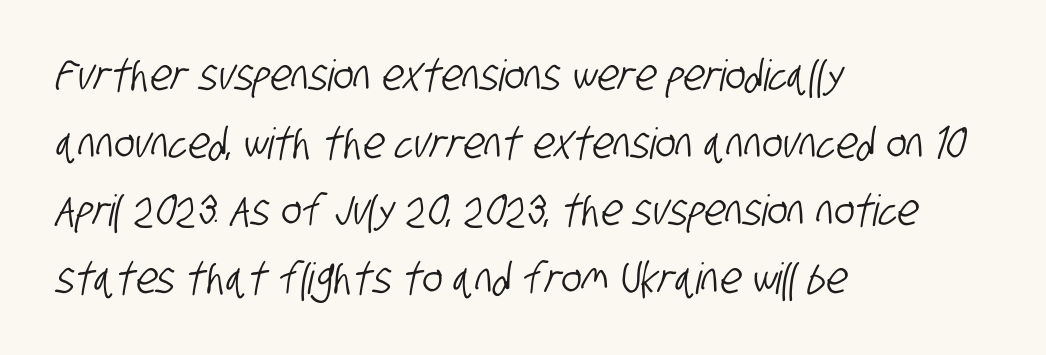
{"serif": "no", "width": "condensed", "stroke_contrast": "low", "x_height": "large", "monospaced": "no", "underline": "no", "align": "left", "line_spacing": "normal", "line_spacing_ratio": 1.57, "letter_spacing": "normal", "letter_spacing_em": 0.0, "glyph_px": 43}
